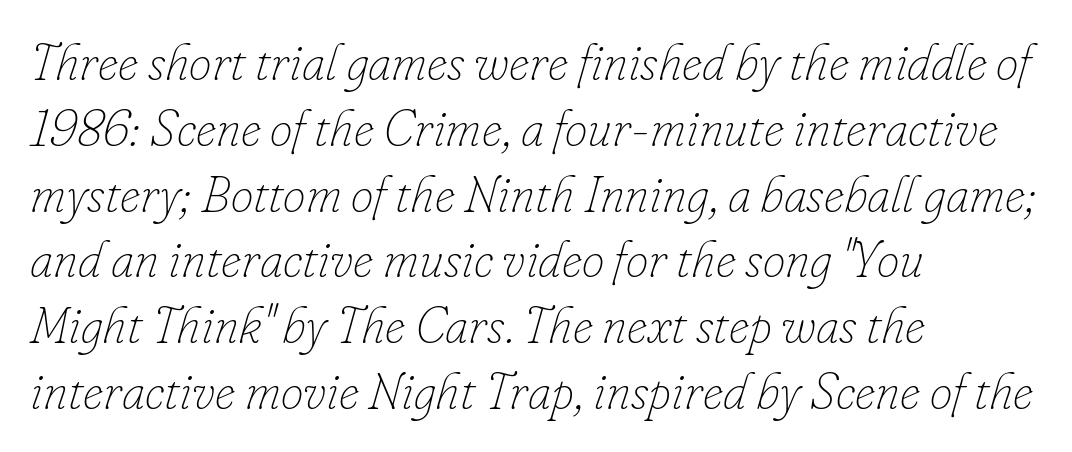
A typesetter would mark this as italic. Honestly, there is no underline to notice here at all. The letters advance in unequal steps, a hallmark of proportional type. A light-to-regular cut is what we see here. Left-aligned paragraph, ragged on the right.
